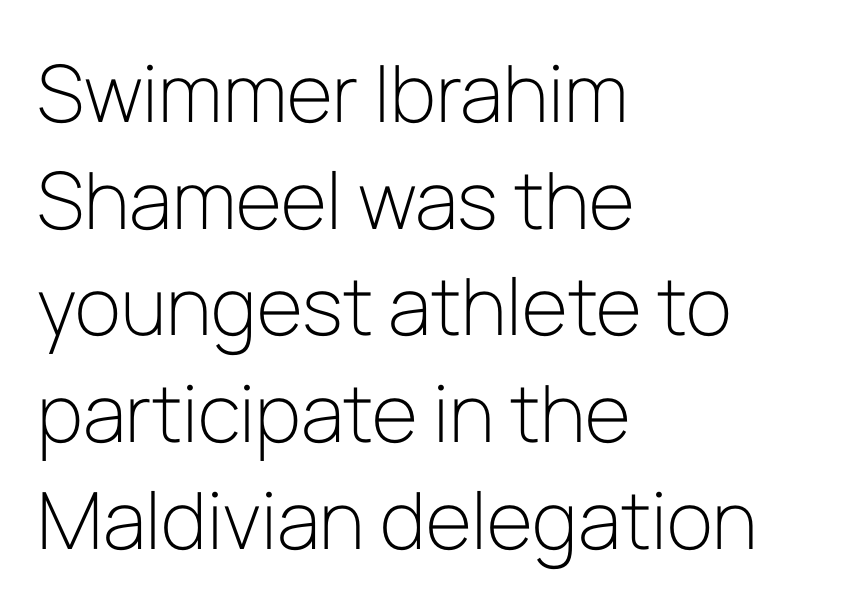
Q: Is the text bold? A: No.
Q: Is the text italic (slanted)? A: No, it is upright.
Q: Is the typeface a serif or a sans-serif typeface? A: Sans-serif.
Q: Is the text underlined? A: No.
Q: How is the paragraph aligned? A: Left-aligned.
Q: Is the spacing between letters normal or unusually wide? A: Normal.
Q: Is the spacing between lines tight, normal or loose? A: Normal.
Q: Width (condensed, normal, or wide)? A: Normal.
Q: Stroke contrast? A: Low.
Q: x-height? A: Medium.
Q: Monospaced? A: No.
